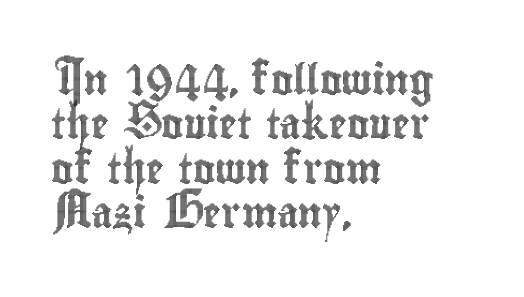
The image shows 30 px condensed type, upright; set left-aligned, normal line spacing (1.48x), normal letter spacing, not underlined; a small x-height.
